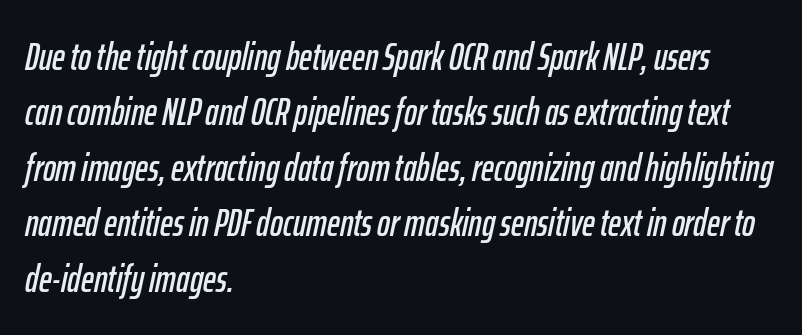
{"italic": "yes", "lean": "right", "slant_degrees": 12, "width": "condensed", "stroke_contrast": "low", "x_height": "medium", "monospaced": "no", "underline": "no", "align": "left", "line_spacing": "normal", "line_spacing_ratio": 1.42, "letter_spacing": "normal", "letter_spacing_em": 0.0, "glyph_px": 39}
